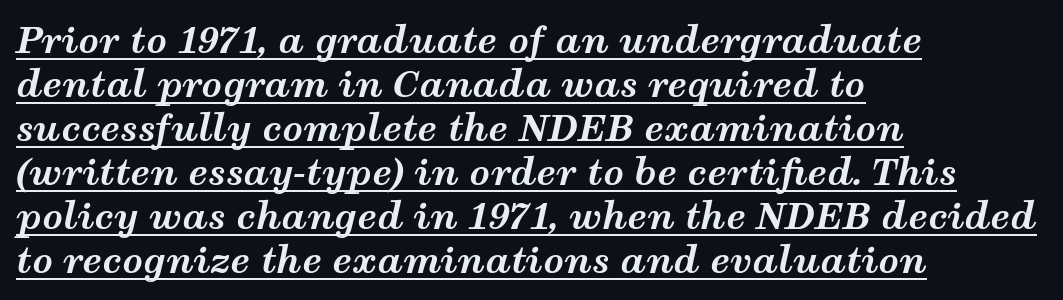
Q: Is the text bold? A: Yes.
Q: Is the text italic (slanted)? A: Yes, it leans right by about 12 degrees.
Q: Is the text underlined? A: Yes.
Q: How is the paragraph aligned? A: Left-aligned.
Q: Is the spacing between letters normal or unusually wide? A: Normal.
Q: Width (condensed, normal, or wide)? A: Wide.
Q: Stroke contrast? A: Medium.
Q: x-height? A: Medium.
Q: Monospaced? A: No.
